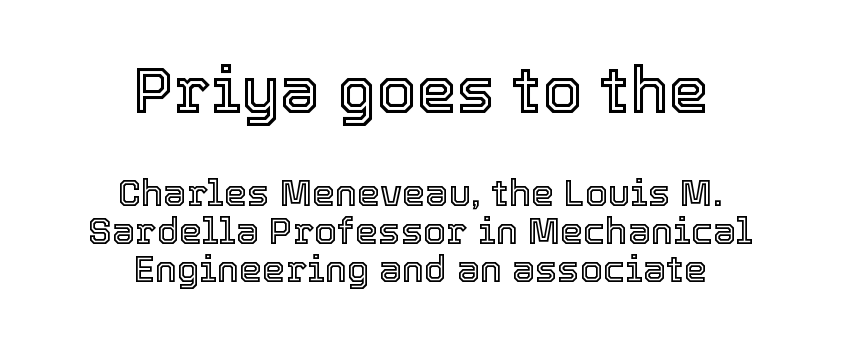
The image shows 64 px text type, upright; set centered, tight line spacing (1.03x), normal letter spacing, not underlined; the first (top) block is 1.73x larger; a medium x-height.
